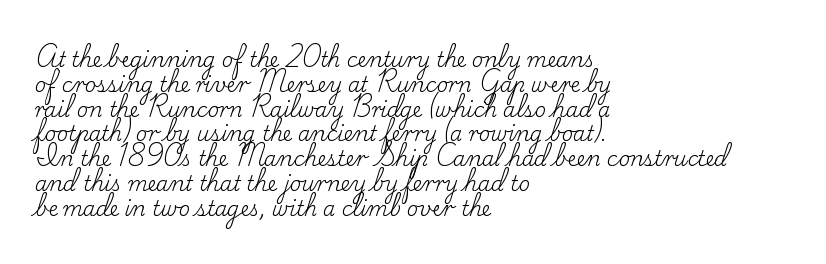
{"bold": "no", "underline": "no", "align": "left", "line_spacing_ratio": 1.24, "letter_spacing": "normal", "letter_spacing_em": 0.0, "glyph_px": 20}
